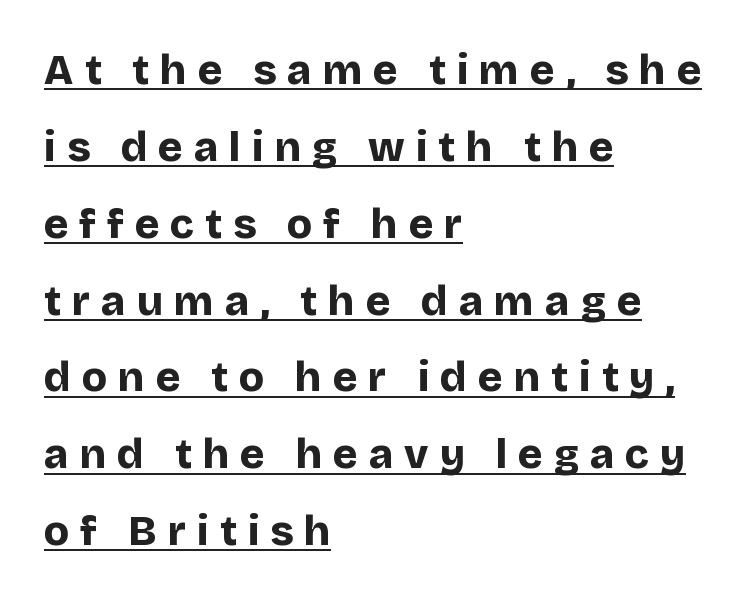
{"serif": "no", "italic": "no", "bold": "yes", "weight": "bold", "width": "normal", "stroke_contrast": "low", "x_height": "large", "monospaced": "no", "underline": "yes", "align": "left", "line_spacing_ratio": 1.83, "letter_spacing": "wide", "letter_spacing_em": 0.26, "glyph_px": 42}
